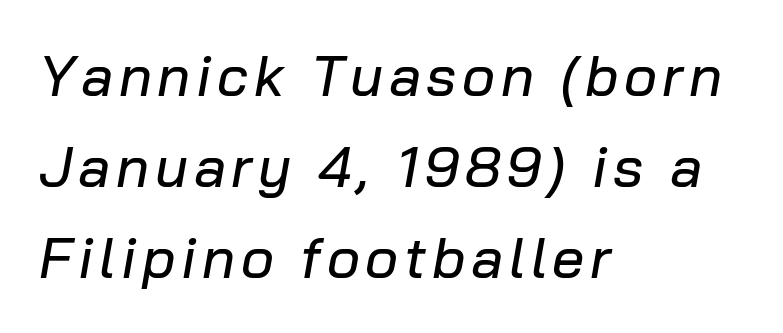
Q: Is the text italic (slanted)? A: Yes, it leans right by about 10 degrees.
Q: Is the text underlined? A: No.
Q: How is the paragraph aligned? A: Left-aligned.
Q: Is the spacing between lines tight, normal or loose? A: Normal.
Q: Width (condensed, normal, or wide)? A: Normal.
Q: Stroke contrast? A: Low.
Q: x-height? A: Medium.
Q: Monospaced? A: No.
